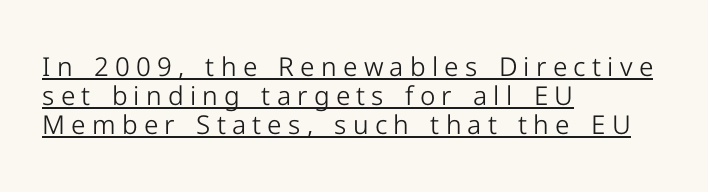
Q: Is the text bold? A: No.
Q: Is the text italic (slanted)? A: No, it is upright.
Q: Is the text underlined? A: Yes.
Q: How is the paragraph aligned? A: Left-aligned.
Q: Is the spacing between letters normal or unusually wide? A: Unusually wide.
Q: Is the spacing between lines tight, normal or loose? A: Tight.
